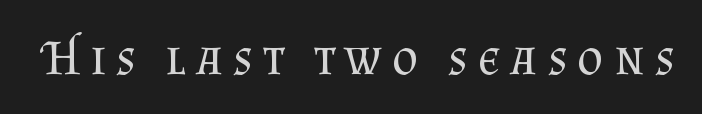
The tracking jumps out immediately: characters are airy and widely separated. Here the designer chose a conventional face with non-uniform glyph widths. This rendering employs a face with finishing strokes, i.e., a serif. Notice how the stems are strictly vertical — no italics here. Lines of text with bare space underneath. Summary of weight: not heavy and not bold.
